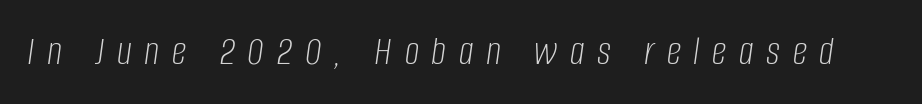
Q: Is the text bold? A: No.
Q: Is the text italic (slanted)? A: Yes, it leans right by about 8 degrees.
Q: Is the text underlined? A: No.
Q: Is the spacing between letters normal or unusually wide? A: Unusually wide.
Q: Width (condensed, normal, or wide)? A: Condensed.
Q: Stroke contrast? A: Low.
Q: x-height? A: Large.
Q: Monospaced? A: No.
